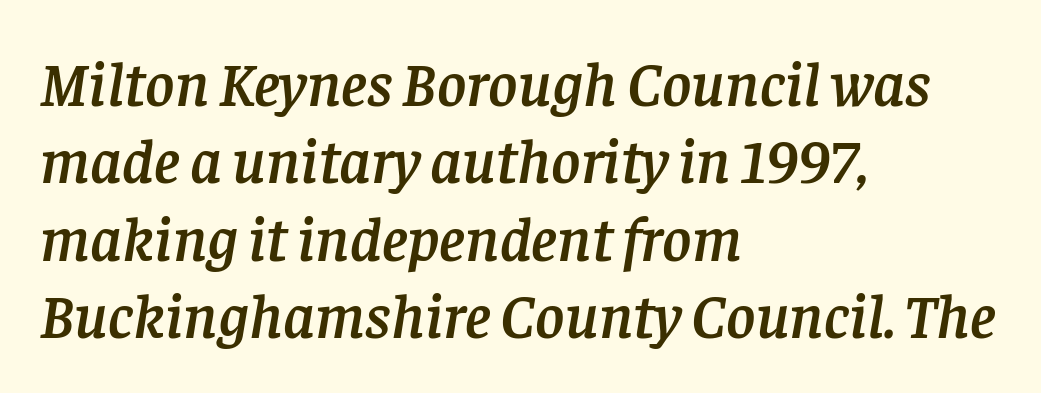
{"serif": "yes", "italic": "yes", "lean": "right", "slant_degrees": 8, "width": "normal", "stroke_contrast": "low", "x_height": "large", "monospaced": "no", "underline": "no", "align": "left", "line_spacing_ratio": 1.23, "letter_spacing": "normal", "letter_spacing_em": 0.0, "glyph_px": 63}
